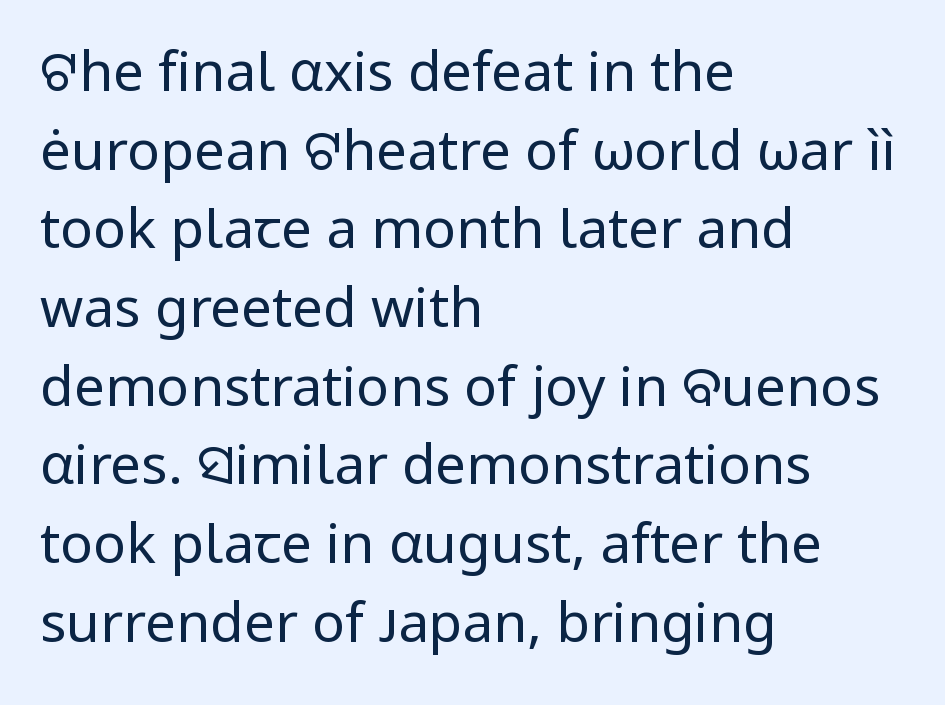
In CSS terms this would be text-align: left. Observe the absence of serifs on each vertical stroke in this sample. Underlining? Definitely not there. Every stem runs plumb, perpendicular to the baseline. Proportional: the letters do not fall into vertical columns.
